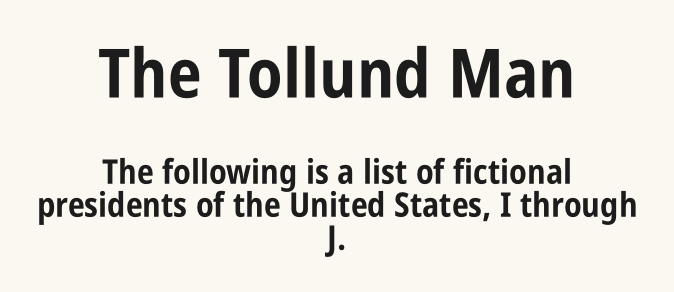
Q: Is the text bold? A: Yes.
Q: Is the text italic (slanted)? A: No, it is upright.
Q: Is the typeface a serif or a sans-serif typeface? A: Sans-serif.
Q: Is the text underlined? A: No.
Q: How is the paragraph aligned? A: Centered.
Q: Is the spacing between letters normal or unusually wide? A: Normal.
Q: Is the spacing between lines tight, normal or loose? A: Tight.
Q: Which block of text is set in a larger size, the first (top) or the second (bottom)? A: The first (top) one.
Q: Width (condensed, normal, or wide)? A: Condensed.
Q: Stroke contrast? A: Low.
Q: x-height? A: Large.
Q: Monospaced? A: No.
